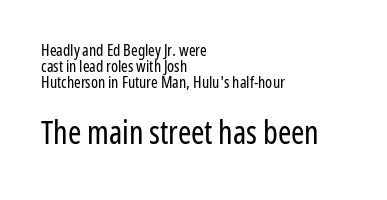
Q: Is the text bold? A: No.
Q: Is the text italic (slanted)? A: No, it is upright.
Q: Is the typeface a serif or a sans-serif typeface? A: Sans-serif.
Q: Is the text underlined? A: No.
Q: How is the paragraph aligned? A: Left-aligned.
Q: Is the spacing between letters normal or unusually wide? A: Normal.
Q: Is the spacing between lines tight, normal or loose? A: Tight.
Q: Which block of text is set in a larger size, the first (top) or the second (bottom)? A: The second (bottom) one.
Q: Width (condensed, normal, or wide)? A: Condensed.
Q: Stroke contrast? A: Low.
Q: x-height? A: Medium.
Q: Monospaced? A: No.
